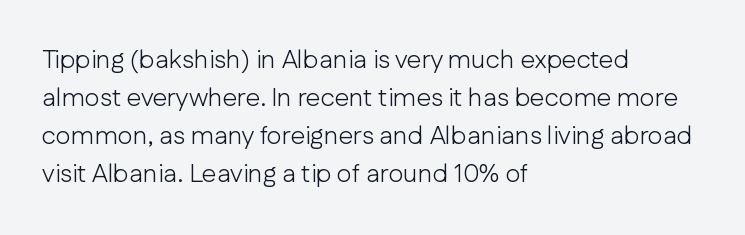
The image shows 26 px text type, upright; set left-aligned, normal line spacing (1.46x), normal letter spacing, not underlined.
